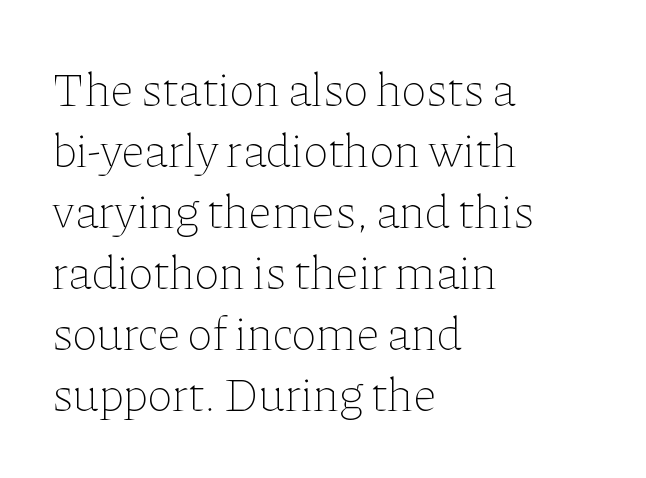
The image shows 48 px thin type, upright; set left-aligned, normal line spacing (1.27x), normal letter spacing, not underlined; low stroke contrast and a medium x-height.
